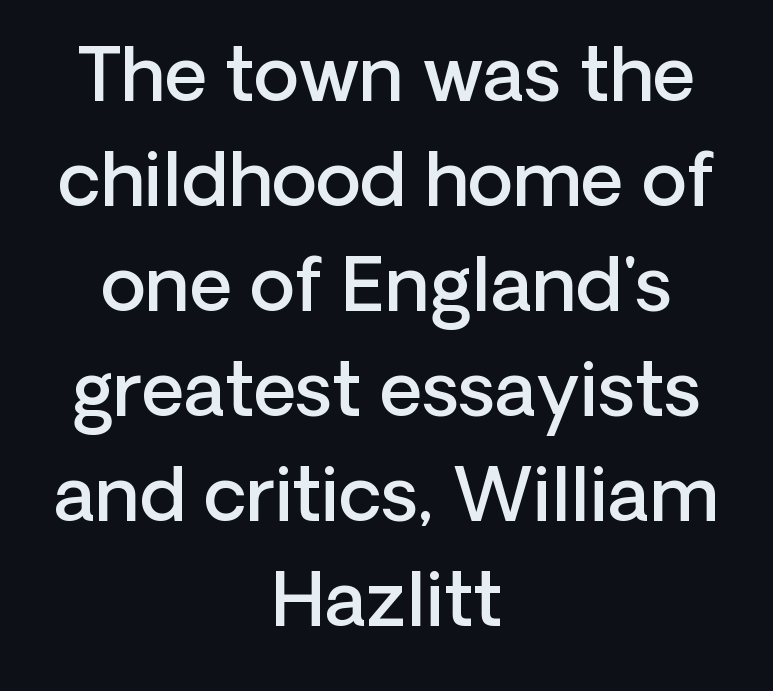
Q: Is the text bold? A: Semi-bold.
Q: Is the text italic (slanted)? A: No, it is upright.
Q: Is the typeface a serif or a sans-serif typeface? A: Sans-serif.
Q: Is the text underlined? A: No.
Q: How is the paragraph aligned? A: Centered.
Q: Is the spacing between letters normal or unusually wide? A: Normal.
Q: Is the spacing between lines tight, normal or loose? A: Normal.
Q: Width (condensed, normal, or wide)? A: Normal.
Q: Stroke contrast? A: Low.
Q: x-height? A: Medium.
Q: Monospaced? A: No.
